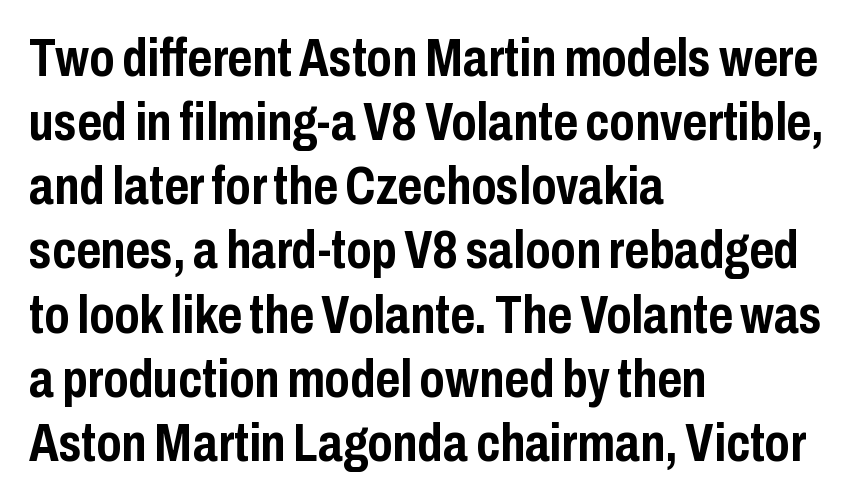
Every stem runs plumb, perpendicular to the baseline. Compared with typical body copy, the letter spacing here is the same. Compared with a centered layout, this one pins lines to the left instead. As a designer I'd log this as weight 700, bold. The string is rendered with underlining switched off.
